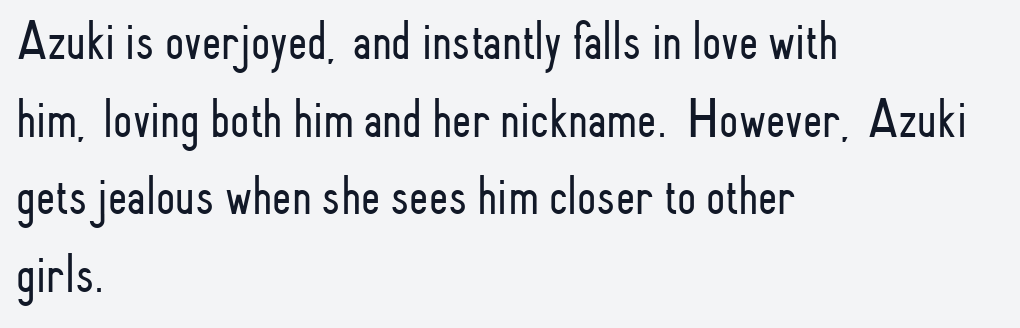
Q: Is the text bold? A: No.
Q: Is the text italic (slanted)? A: No, it is upright.
Q: Is the typeface a serif or a sans-serif typeface? A: Sans-serif.
Q: Is the text underlined? A: No.
Q: How is the paragraph aligned? A: Left-aligned.
Q: Is the spacing between letters normal or unusually wide? A: Normal.
Q: Is the spacing between lines tight, normal or loose? A: Normal.
Q: Width (condensed, normal, or wide)? A: Condensed.
Q: Stroke contrast? A: Low.
Q: x-height? A: Small.
Q: Monospaced? A: No.
